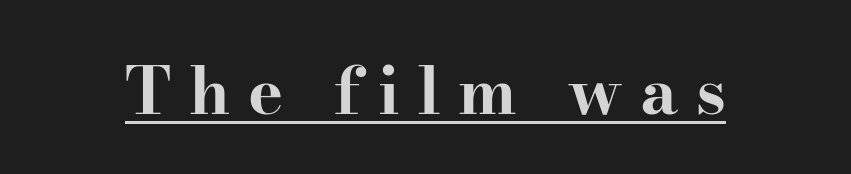
Q: Is the text bold? A: Yes.
Q: Is the text italic (slanted)? A: No, it is upright.
Q: Is the typeface a serif or a sans-serif typeface? A: Serif.
Q: Is the text underlined? A: Yes.
Q: Is the spacing between letters normal or unusually wide? A: Unusually wide.
Q: Width (condensed, normal, or wide)? A: Wide.
Q: Stroke contrast? A: High.
Q: x-height? A: Small.
Q: Monospaced? A: No.
